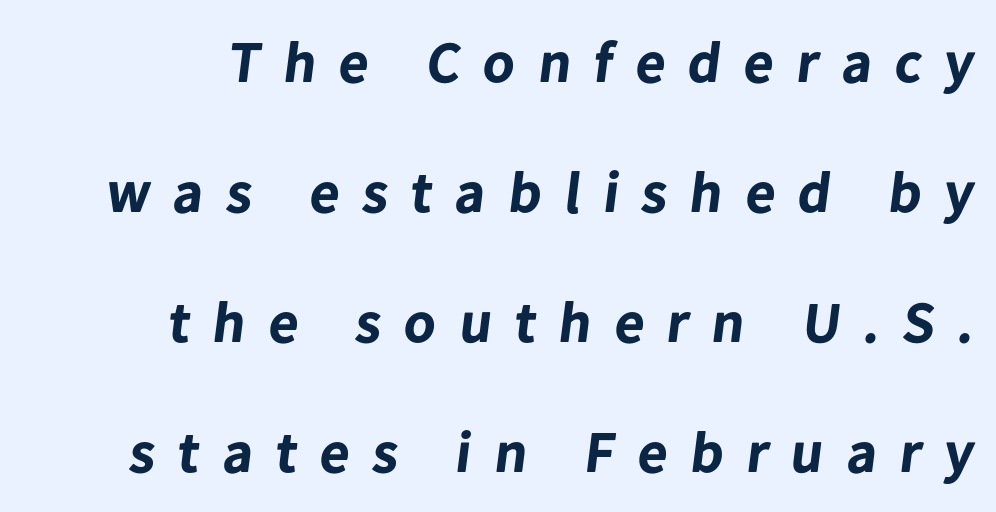
Q: Is the text bold? A: Yes.
Q: Is the typeface a serif or a sans-serif typeface? A: Sans-serif.
Q: Is the text underlined? A: No.
Q: How is the paragraph aligned? A: Right-aligned.
Q: Is the spacing between letters normal or unusually wide? A: Unusually wide.
Q: Is the spacing between lines tight, normal or loose? A: Loose.
Q: Width (condensed, normal, or wide)? A: Normal.
Q: Stroke contrast? A: Low.
Q: x-height? A: Medium.
Q: Monospaced? A: No.
